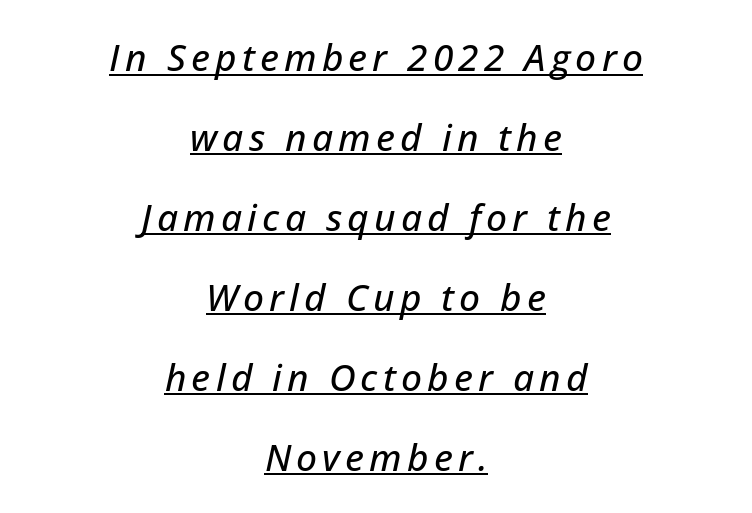
The image shows 37 px text type, italic (leaning right); set centered, loose line spacing (2.16x), underlined; low stroke contrast and a medium x-height.
